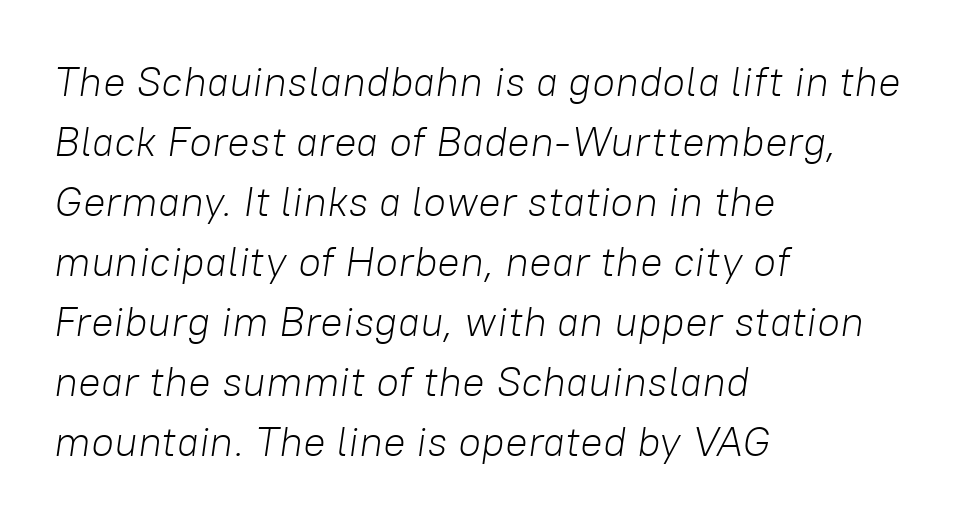
Q: Is the text bold? A: No.
Q: Is the text italic (slanted)? A: Yes, it leans right by about 8 degrees.
Q: Is the text underlined? A: No.
Q: How is the paragraph aligned? A: Left-aligned.
Q: Is the spacing between letters normal or unusually wide? A: Normal.
Q: Is the spacing between lines tight, normal or loose? A: Normal.
Q: Width (condensed, normal, or wide)? A: Normal.
Q: Stroke contrast? A: Low.
Q: x-height? A: Medium.
Q: Monospaced? A: No.
